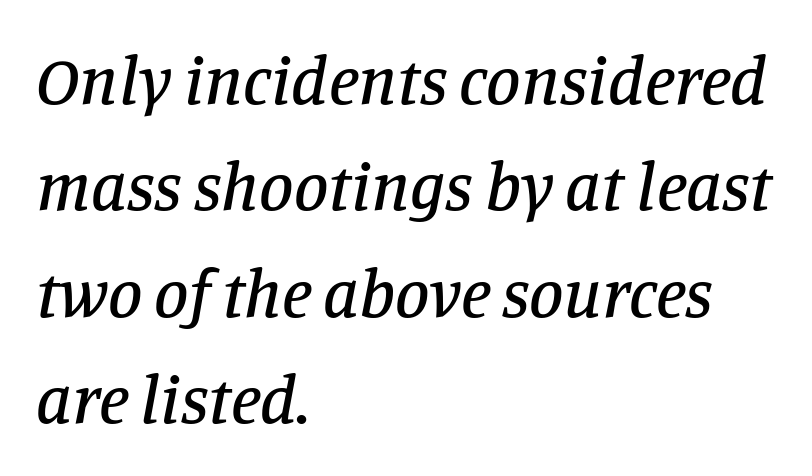
Q: Is the text italic (slanted)? A: Yes, it leans right by about 11 degrees.
Q: Is the typeface a serif or a sans-serif typeface? A: Serif.
Q: Is the text underlined? A: No.
Q: How is the paragraph aligned? A: Left-aligned.
Q: Is the spacing between letters normal or unusually wide? A: Normal.
Q: Is the spacing between lines tight, normal or loose? A: Normal.
Q: Width (condensed, normal, or wide)? A: Normal.
Q: Stroke contrast? A: Low.
Q: x-height? A: Large.
Q: Monospaced? A: No.
